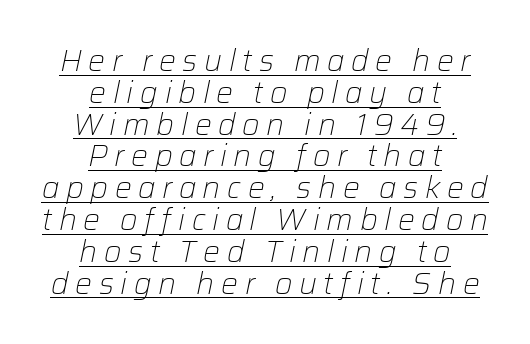
Notice how the passage keeps no hard edge, just a central spine. Compared with typical body copy, the letter spacing here is much looser. The typesetting does not lean heavy: it is not bold. The face used here has a pronounced slope to its letters.
